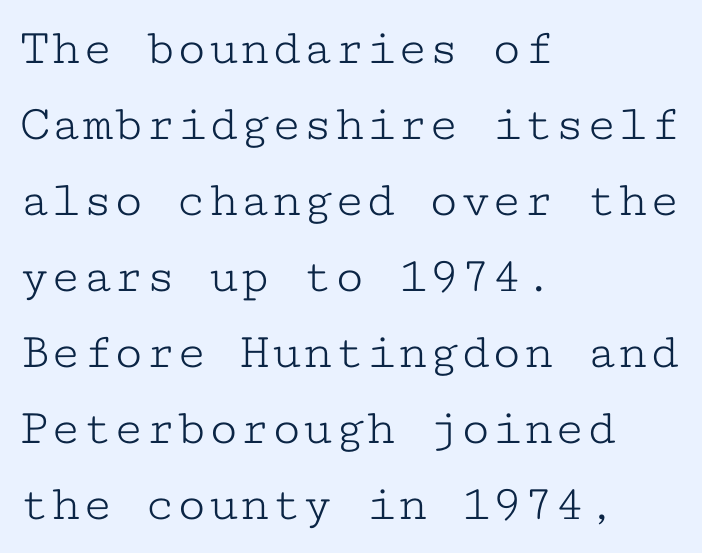
Q: Is the text bold? A: No.
Q: Is the text italic (slanted)? A: No, it is upright.
Q: Is the typeface a serif or a sans-serif typeface? A: Serif.
Q: Is the text underlined? A: No.
Q: How is the paragraph aligned? A: Left-aligned.
Q: Is the spacing between letters normal or unusually wide? A: Normal.
Q: Is the spacing between lines tight, normal or loose? A: Normal.
Q: Width (condensed, normal, or wide)? A: Wide.
Q: Stroke contrast? A: Low.
Q: x-height? A: Medium.
Q: Monospaced? A: Yes.
